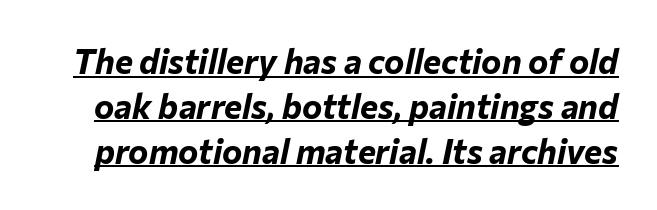
It's the slanting kind of type. The space between consecutive lines is moderate. In terms of weight, the rendering is a true, heavy bold. Here the designer chose a conventional face with non-uniform glyph widths. Tracking here is standard; glyphs follow each other at the usual distance.
